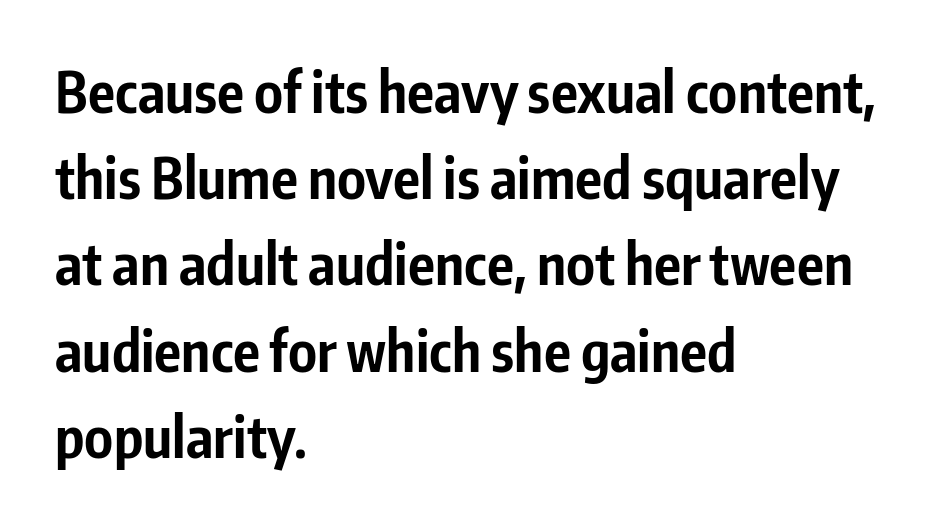
Q: Is the text bold? A: Yes.
Q: Is the text italic (slanted)? A: No, it is upright.
Q: Is the typeface a serif or a sans-serif typeface? A: Sans-serif.
Q: Is the text underlined? A: No.
Q: How is the paragraph aligned? A: Left-aligned.
Q: Is the spacing between letters normal or unusually wide? A: Normal.
Q: Is the spacing between lines tight, normal or loose? A: Normal.
Q: Width (condensed, normal, or wide)? A: Condensed.
Q: Stroke contrast? A: Low.
Q: x-height? A: Medium.
Q: Monospaced? A: No.
